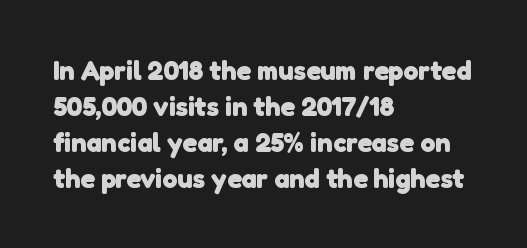
Q: Is the text bold? A: Yes.
Q: Is the text underlined? A: No.
Q: How is the paragraph aligned? A: Left-aligned.
Q: Is the spacing between letters normal or unusually wide? A: Normal.
Q: Is the spacing between lines tight, normal or loose? A: Normal.
